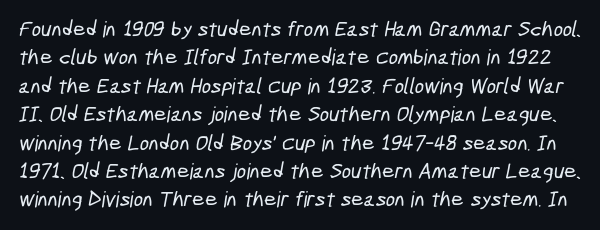
Q: Is the text underlined? A: No.
Q: Is the spacing between letters normal or unusually wide? A: Normal.
Q: Is the spacing between lines tight, normal or loose? A: Normal.
